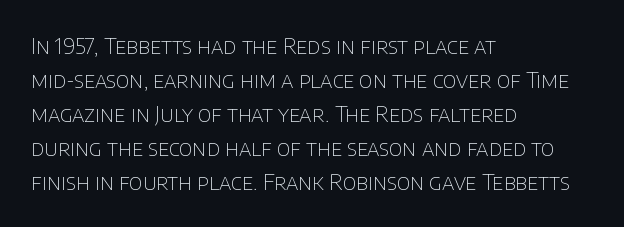
{"italic": "no", "bold": "no", "underline": "no", "align": "left", "line_spacing": "normal", "line_spacing_ratio": 1.55, "letter_spacing": "normal", "letter_spacing_em": 0.0, "glyph_px": 22}
